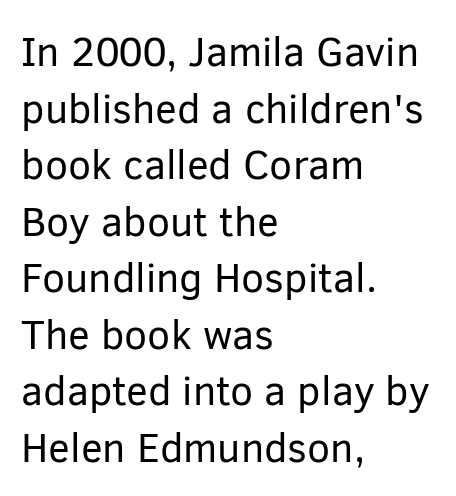
Is there any slant? The stems are plumb. The passage shown is typeset with a sans-serif family. Note the varied advance widths — an 'i' is clearly narrower than an 'm'. Each word holds together tightly as a unit, with standard inter-letter gaps. Each stroke keeps to a modest, everyday thickness or less. Honestly, the row spacing looks completely unremarkable.
